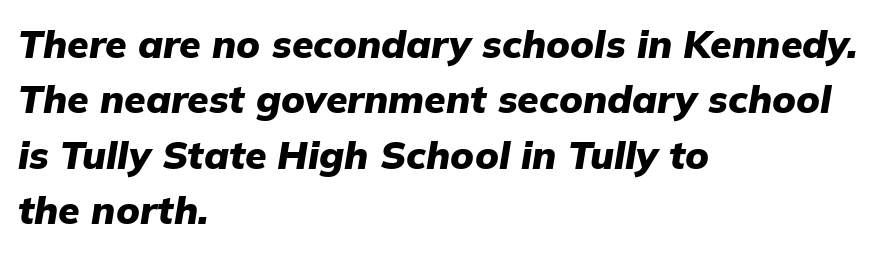
How heavy is the stroke? Heavy — this is a bold. Spacing between characters is what you'd get straight out of the box. These lines stack with their left ends in a neat column. The rendering uses natural spacing where letterforms have individual widths.
